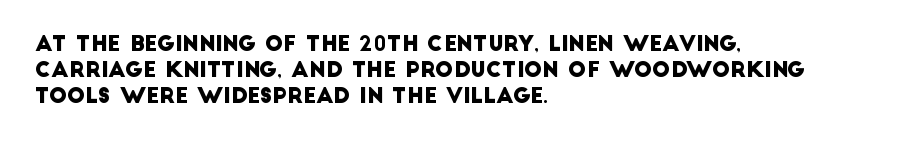
The image shows 21 px text type; set left-aligned, normal line spacing (1.25x), normal letter spacing, not underlined.
